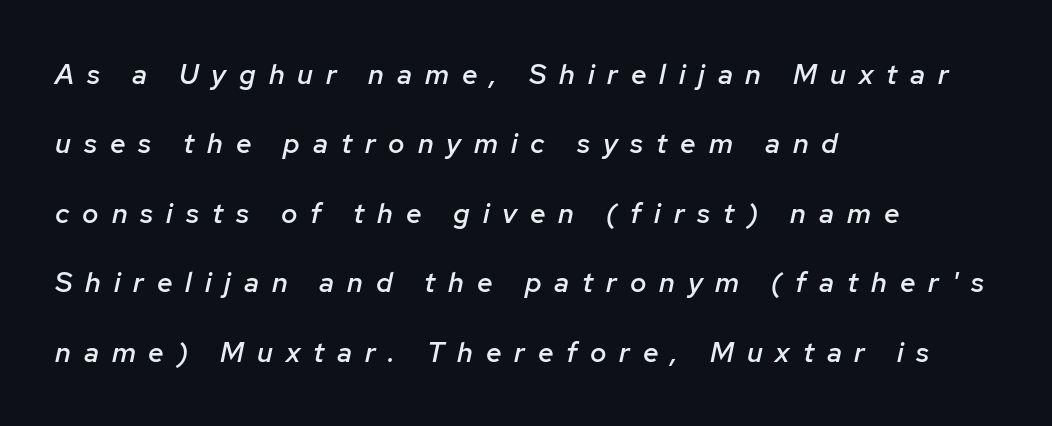
{"italic": "yes", "lean": "right", "slant_degrees": 12, "bold": "semi", "weight": "semibold", "width": "normal", "stroke_contrast": "low", "x_height": "medium", "monospaced": "no", "underline": "no", "align": "left", "line_spacing": "loose", "line_spacing_ratio": 2.48, "letter_spacing": "wide", "letter_spacing_em": 0.46, "glyph_px": 28}
